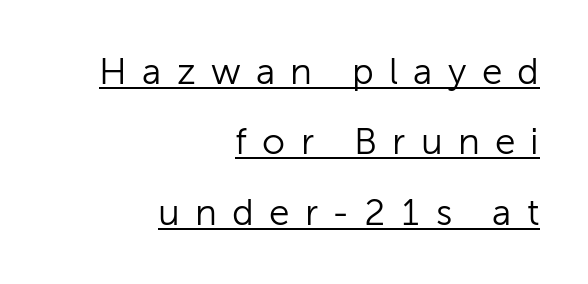
These lines are rendered in a variable-pitch font. Words appear elongated and porous because spacing is wide. Each line of the rendering has a horizontal stroke beneath the glyphs. If you measured baseline to baseline, you'd find a long distance. Does the lettering tilt? It doesn't — this is upright.
